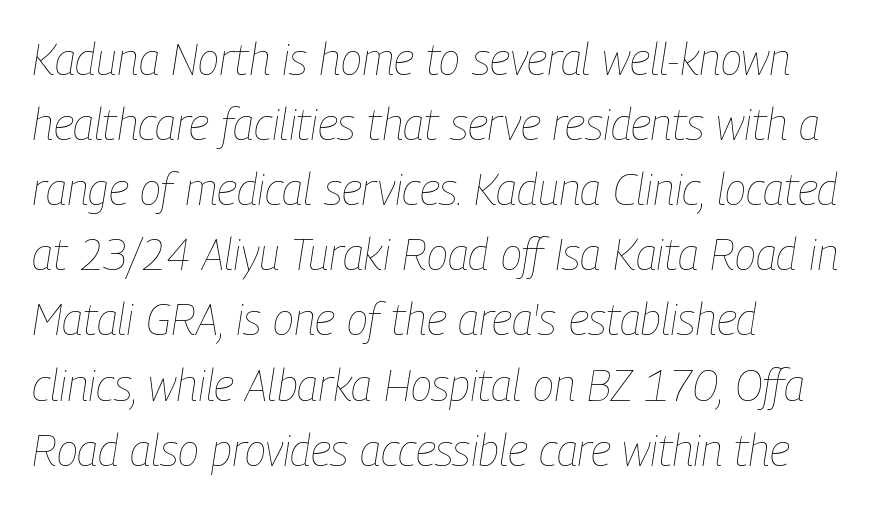
The image shows 44 px thin, condensed type, italic (leaning right); set left-aligned, normal line spacing (1.48x), normal letter spacing, not underlined; low stroke contrast and a medium x-height.
